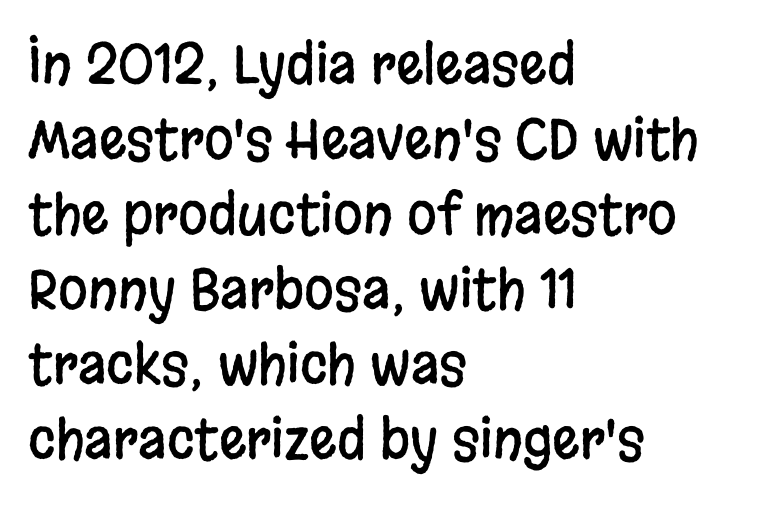
The image shows 54 px condensed sans-serif type, upright; set left-aligned, normal line spacing (1.39x), normal letter spacing, not underlined; low stroke contrast and a large x-height.
